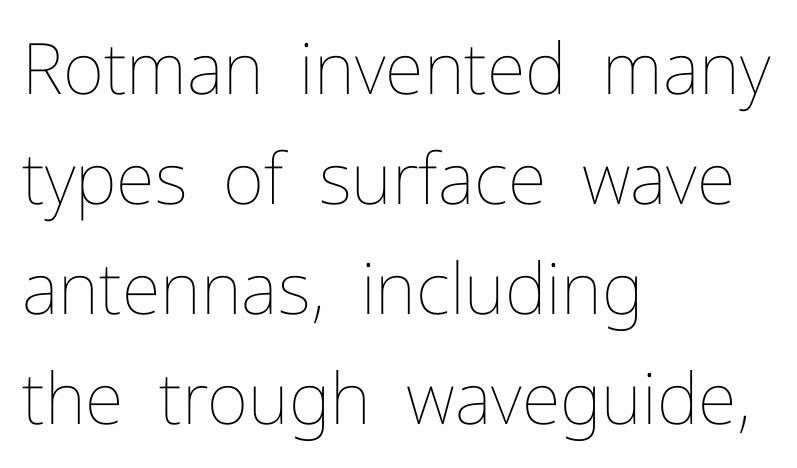
Q: Is the text bold? A: No.
Q: Is the text italic (slanted)? A: No, it is upright.
Q: Is the text underlined? A: No.
Q: How is the paragraph aligned? A: Left-aligned.
Q: Is the spacing between letters normal or unusually wide? A: Normal.
Q: Is the spacing between lines tight, normal or loose? A: Normal.
Q: Width (condensed, normal, or wide)? A: Normal.
Q: Stroke contrast? A: Low.
Q: x-height? A: Medium.
Q: Monospaced? A: No.
